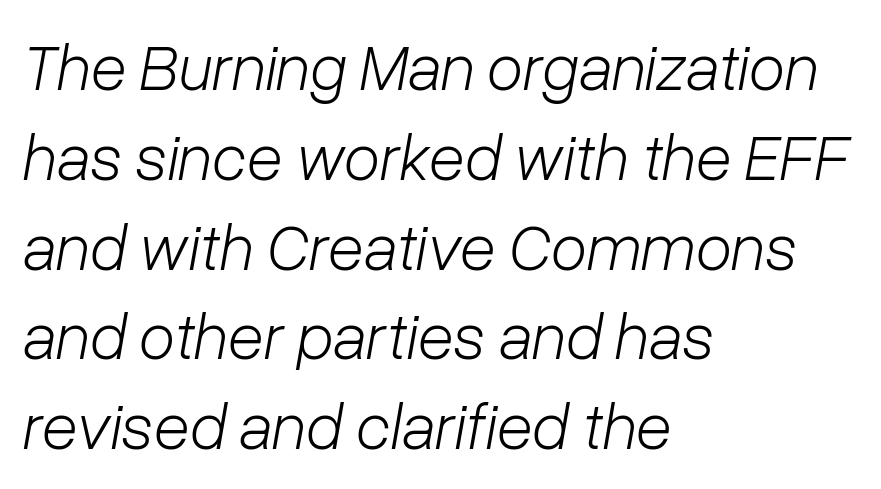
Q: Is the text bold? A: No.
Q: Is the text italic (slanted)? A: Yes, it leans right by about 10 degrees.
Q: Is the text underlined? A: No.
Q: How is the paragraph aligned? A: Left-aligned.
Q: Is the spacing between letters normal or unusually wide? A: Normal.
Q: Is the spacing between lines tight, normal or loose? A: Normal.
Q: Width (condensed, normal, or wide)? A: Normal.
Q: Stroke contrast? A: Low.
Q: x-height? A: Medium.
Q: Monospaced? A: No.
